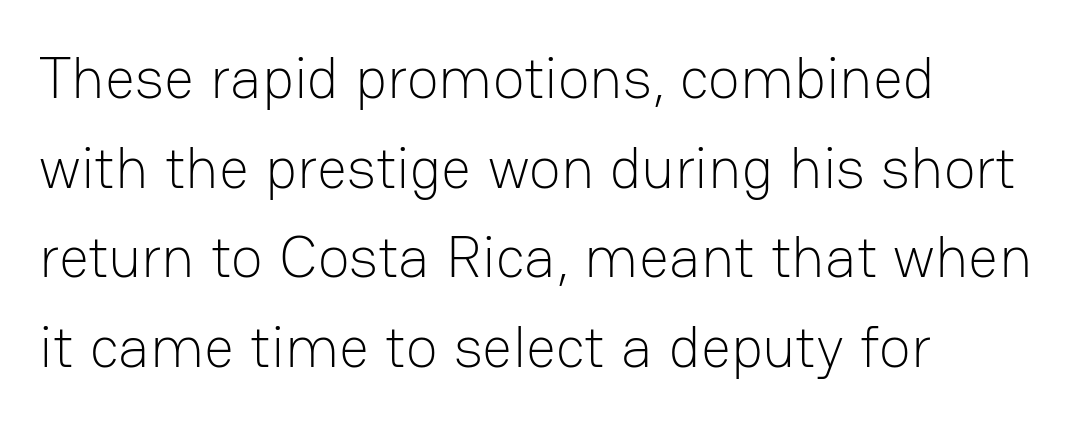
Spacing verdict: proportional, widths tailored to each character. The baseline area is clear. The setting favours the left margin, as ordinary paragraphs usually do. Serif or sans? Sans — the stroke terminals are bare.
